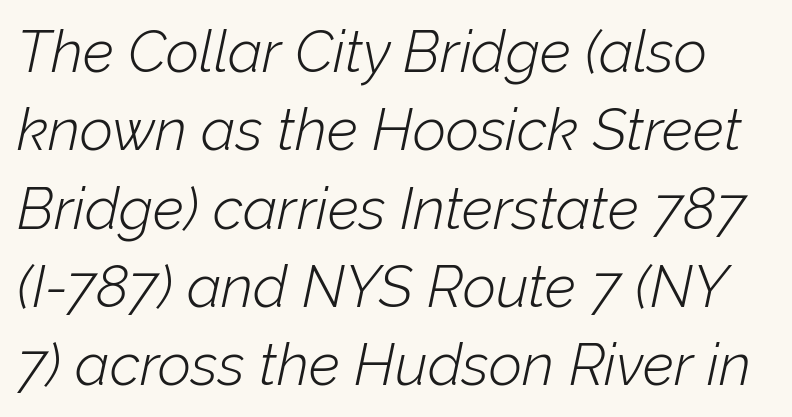
Q: Is the text bold? A: No.
Q: Is the text italic (slanted)? A: Yes, it leans right by about 12 degrees.
Q: Is the text underlined? A: No.
Q: Is the spacing between letters normal or unusually wide? A: Normal.
Q: Is the spacing between lines tight, normal or loose? A: Normal.
Q: Width (condensed, normal, or wide)? A: Normal.
Q: Stroke contrast? A: Low.
Q: x-height? A: Medium.
Q: Monospaced? A: No.
